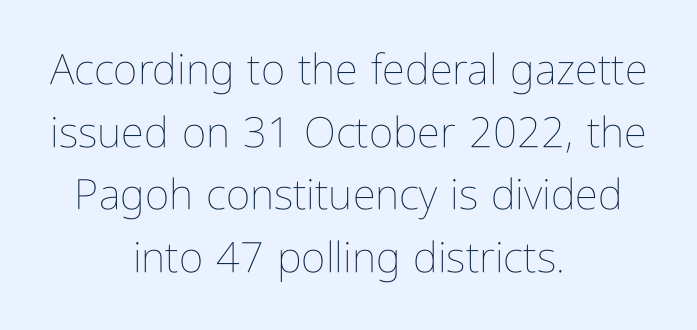
The image shows 42 px thin, condensed type, upright; set centered, normal line spacing (1.49x), normal letter spacing, not underlined; low stroke contrast and a medium x-height.
